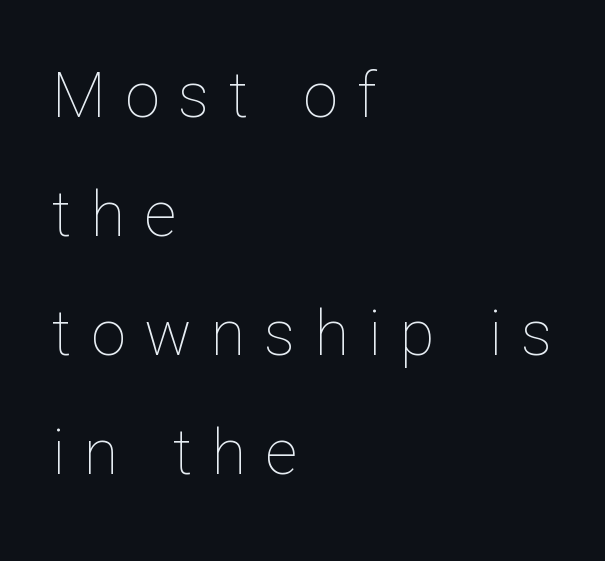
Q: Is the text bold? A: No.
Q: Is the text italic (slanted)? A: No, it is upright.
Q: Is the text underlined? A: No.
Q: How is the paragraph aligned? A: Left-aligned.
Q: Is the spacing between letters normal or unusually wide? A: Unusually wide.
Q: Width (condensed, normal, or wide)? A: Normal.
Q: Stroke contrast? A: Low.
Q: x-height? A: Medium.
Q: Monospaced? A: No.
